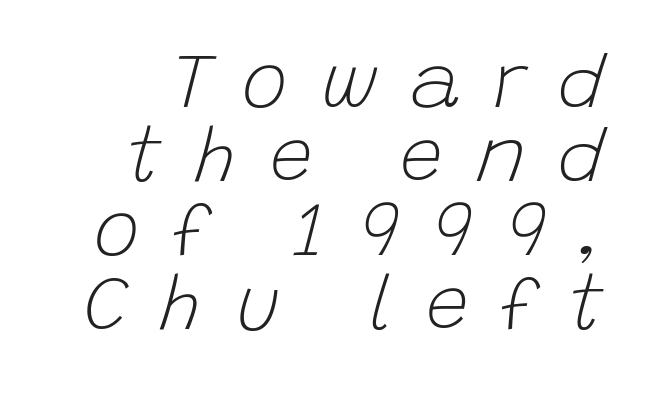
{"italic": "yes", "lean": "right", "slant_degrees": 15, "bold": "no", "weight": "light", "width": "normal", "stroke_contrast": "low", "x_height": "large", "monospaced": "no", "underline": "no", "line_spacing": "tight", "line_spacing_ratio": 0.96, "letter_spacing": "wide", "letter_spacing_em": 0.42, "glyph_px": 77}
